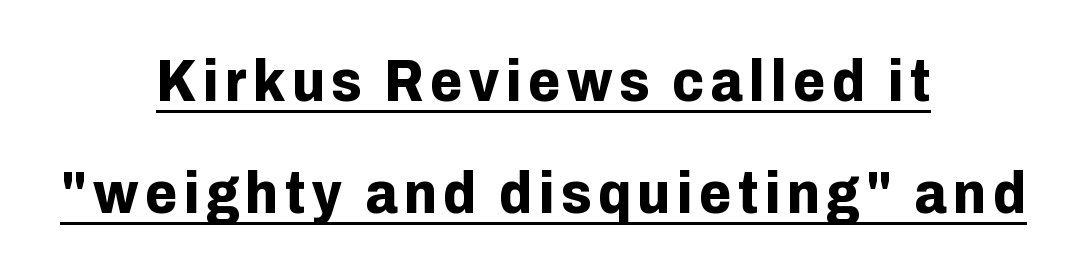
Q: Is the text bold? A: Yes.
Q: Is the text italic (slanted)? A: No, it is upright.
Q: Is the typeface a serif or a sans-serif typeface? A: Sans-serif.
Q: Is the text underlined? A: Yes.
Q: How is the paragraph aligned? A: Centered.
Q: Is the spacing between lines tight, normal or loose? A: Loose.
Q: Width (condensed, normal, or wide)? A: Normal.
Q: Stroke contrast? A: Low.
Q: x-height? A: Medium.
Q: Monospaced? A: No.
